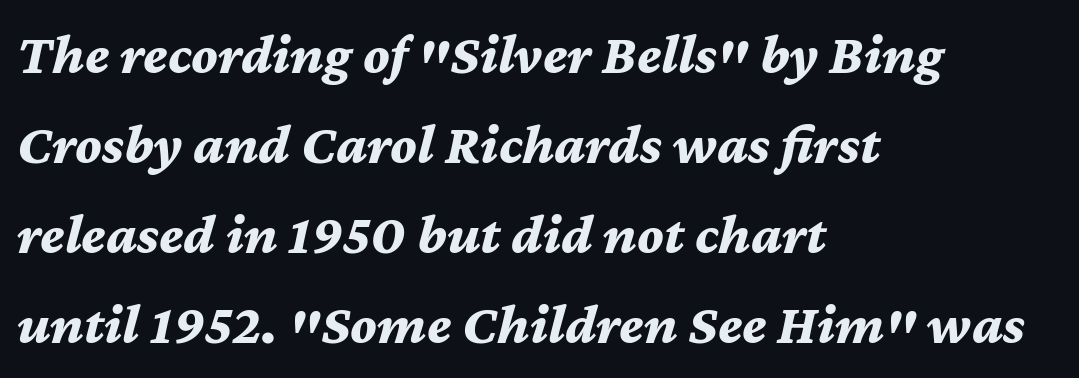
Typographic density is high because the face is bold. Vertically, the passage feels balanced, rows spaced as you'd expect. Italic? Definitely — the glyphs are oblique. Letter spacing: default.
